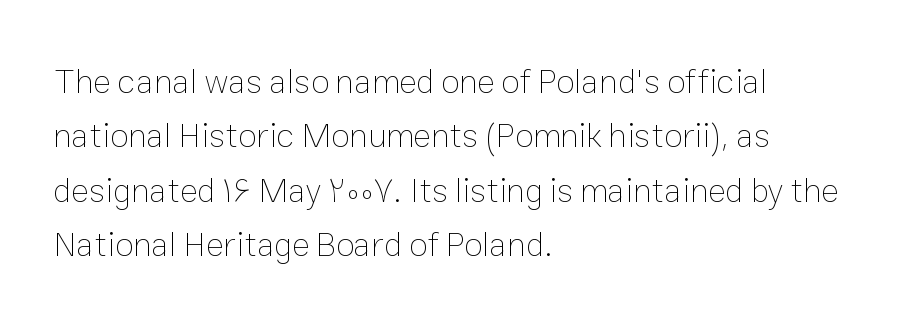
Q: Is the text bold? A: No.
Q: Is the text italic (slanted)? A: No, it is upright.
Q: Is the text underlined? A: No.
Q: How is the paragraph aligned? A: Left-aligned.
Q: Is the spacing between letters normal or unusually wide? A: Normal.
Q: Is the spacing between lines tight, normal or loose? A: Normal.
Q: Width (condensed, normal, or wide)? A: Normal.
Q: Stroke contrast? A: Low.
Q: x-height? A: Medium.
Q: Monospaced? A: No.
